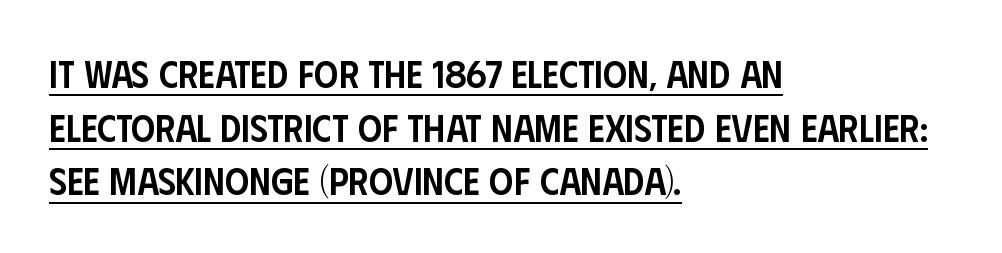
The image shows 38 px semibold, condensed sans-serif type, upright; set left-aligned, normal line spacing (1.41x), normal letter spacing, underlined; low stroke contrast and a large x-height.
